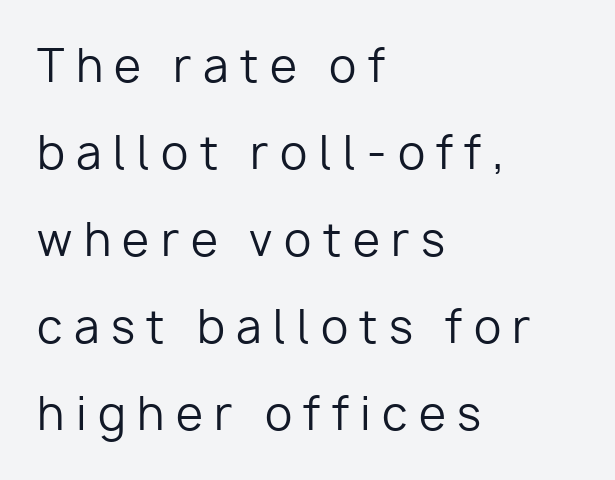
Q: Is the text bold? A: No.
Q: Is the text italic (slanted)? A: No, it is upright.
Q: Is the typeface a serif or a sans-serif typeface? A: Sans-serif.
Q: Is the text underlined? A: No.
Q: How is the paragraph aligned? A: Left-aligned.
Q: Is the spacing between letters normal or unusually wide? A: Unusually wide.
Q: Is the spacing between lines tight, normal or loose? A: Loose.
Q: Width (condensed, normal, or wide)? A: Normal.
Q: Stroke contrast? A: Low.
Q: x-height? A: Medium.
Q: Monospaced? A: No.
